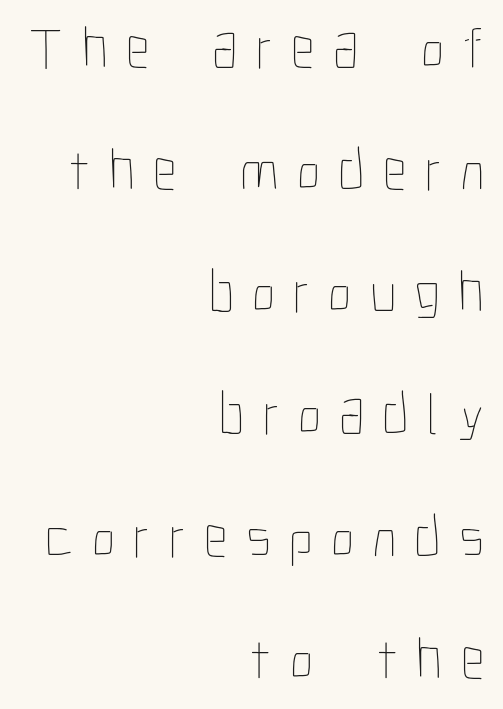
The image shows 59 px thin, condensed type, upright; set right-aligned, loose line spacing (2.07x), unusually wide letter spacing (+0.31 em), not underlined; low stroke contrast and a medium x-height.
